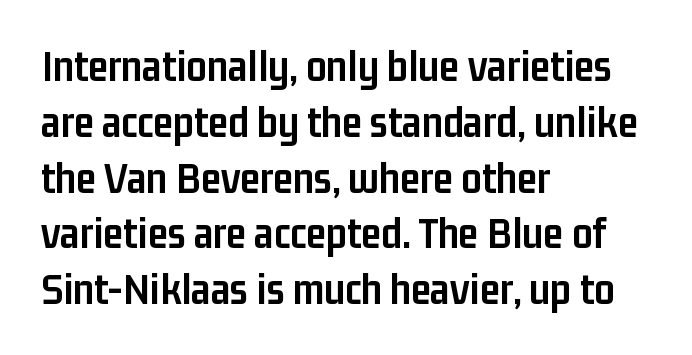
Q: Is the text bold? A: Yes.
Q: Is the text italic (slanted)? A: No, it is upright.
Q: Is the typeface a serif or a sans-serif typeface? A: Sans-serif.
Q: Is the text underlined? A: No.
Q: How is the paragraph aligned? A: Left-aligned.
Q: Is the spacing between letters normal or unusually wide? A: Normal.
Q: Width (condensed, normal, or wide)? A: Condensed.
Q: Stroke contrast? A: Low.
Q: x-height? A: Medium.
Q: Monospaced? A: No.
